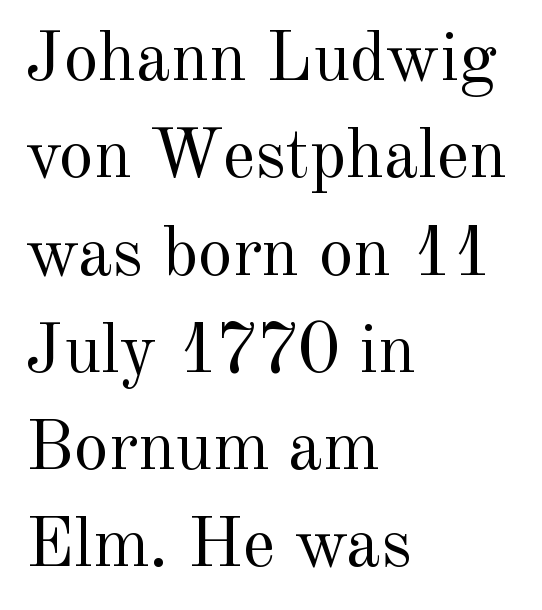
The image shows 70 px regular-weight serif type, upright; set left-aligned, normal line spacing (1.39x), normal letter spacing, not underlined; a small x-height.
